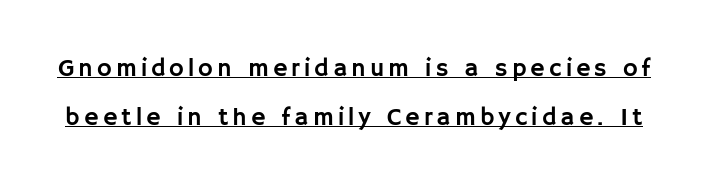
One glance says open: line gaps are wider than usual. The typesetter has applied underlining to the passage shown. The letters stand straight up with perfectly vertical stems.
